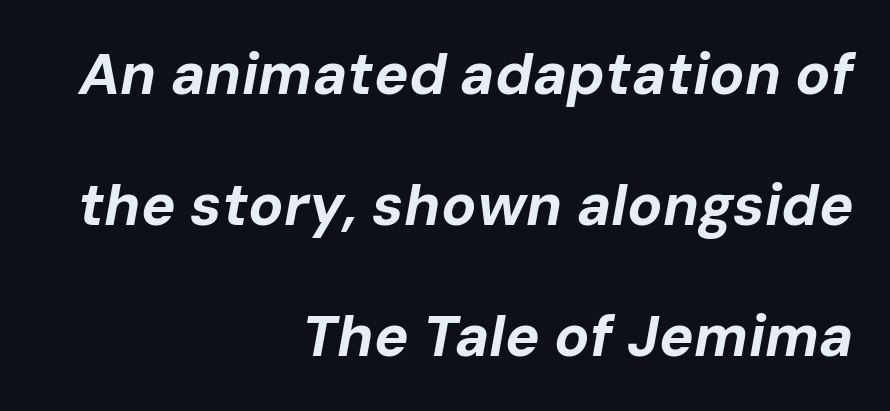
Q: Is the text bold? A: Yes.
Q: Is the text italic (slanted)? A: Yes, it leans right by about 10 degrees.
Q: Is the text underlined? A: No.
Q: How is the paragraph aligned? A: Right-aligned.
Q: Is the spacing between letters normal or unusually wide? A: Normal.
Q: Is the spacing between lines tight, normal or loose? A: Loose.
Q: Width (condensed, normal, or wide)? A: Normal.
Q: Stroke contrast? A: Low.
Q: x-height? A: Medium.
Q: Monospaced? A: No.
